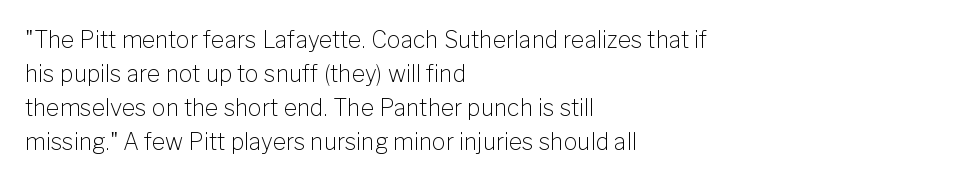
The type sits square on the baseline with zero lean. Stem width sits at or under what a default text font uses. Horizontally, the lines are justified to the leading edge only. This sample keeps an unexceptional amount of space between lines. The space beneath each line is pristine and unruled. There is no visible air inserted between adjacent glyphs.
